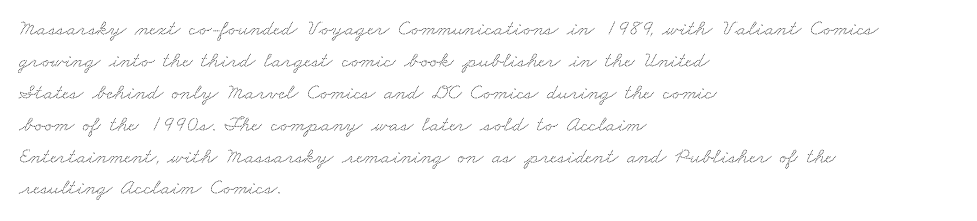
Q: Is the text underlined? A: No.
Q: How is the paragraph aligned? A: Left-aligned.
Q: Is the spacing between letters normal or unusually wide? A: Normal.
Q: Is the spacing between lines tight, normal or loose? A: Normal.
